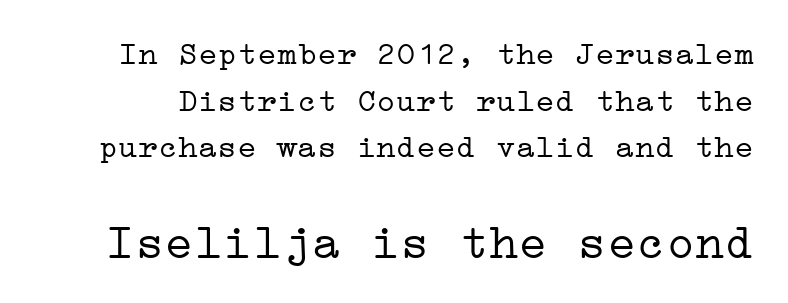
Q: Is the text bold? A: No.
Q: Is the text italic (slanted)? A: No, it is upright.
Q: Is the typeface a serif or a sans-serif typeface? A: Serif.
Q: Is the text underlined? A: No.
Q: Is the spacing between letters normal or unusually wide? A: Normal.
Q: Is the spacing between lines tight, normal or loose? A: Normal.
Q: Which block of text is set in a larger size, the first (top) or the second (bottom)? A: The second (bottom) one.
Q: Width (condensed, normal, or wide)? A: Wide.
Q: Stroke contrast? A: Low.
Q: x-height? A: Medium.
